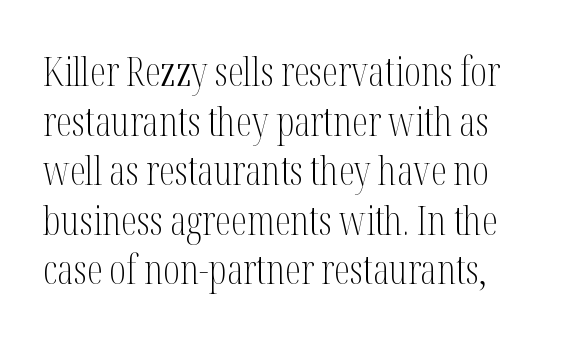
Q: Is the text bold? A: No.
Q: Is the text italic (slanted)? A: No, it is upright.
Q: Is the typeface a serif or a sans-serif typeface? A: Serif.
Q: Is the text underlined? A: No.
Q: Is the spacing between letters normal or unusually wide? A: Normal.
Q: Width (condensed, normal, or wide)? A: Condensed.
Q: Stroke contrast? A: Medium.
Q: x-height? A: Medium.
Q: Monospaced? A: No.
